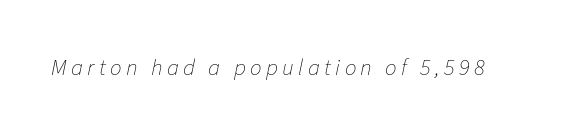
The image shows 23 px text type, italic (leaning right); set not underlined.
